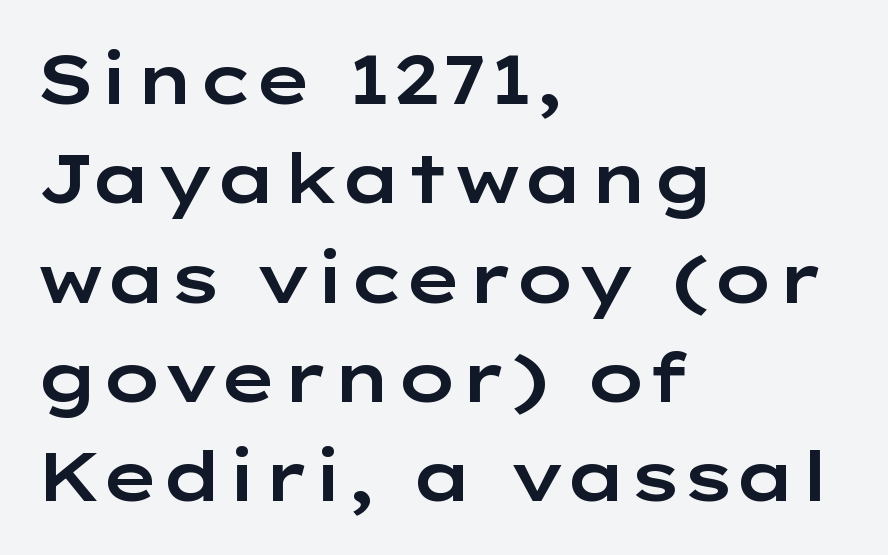
The string is rendered with underlining switched off. Every stem runs plumb, perpendicular to the baseline. Reading down the block, your eye returns to a fixed left position each line. A typesetter would call this proportional, since set widths differ per character. Observe the ordinary spacing: letters are neighbours, not strangers.
